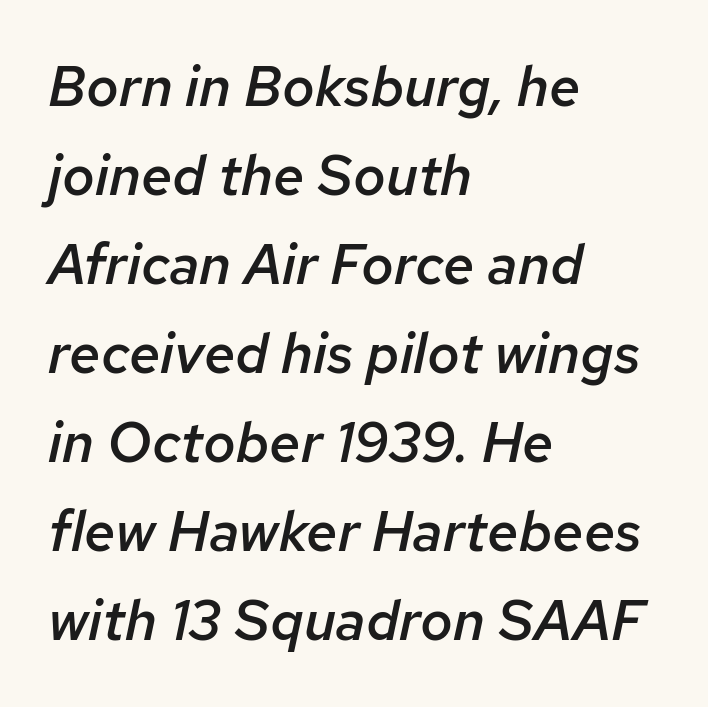
Q: Is the text bold? A: Semi-bold.
Q: Is the text italic (slanted)? A: Yes, it leans right by about 12 degrees.
Q: Is the text underlined? A: No.
Q: How is the paragraph aligned? A: Left-aligned.
Q: Is the spacing between letters normal or unusually wide? A: Normal.
Q: Is the spacing between lines tight, normal or loose? A: Normal.
Q: Width (condensed, normal, or wide)? A: Normal.
Q: Stroke contrast? A: Low.
Q: x-height? A: Medium.
Q: Monospaced? A: No.
